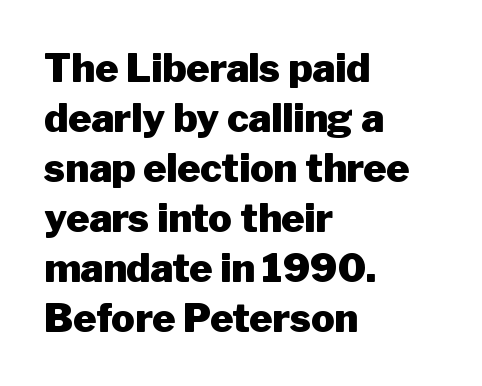
Underlining? Definitely not there. The letters are bold, with thick, heavy strokes. Italic: no, the glyphs are upright roman. Is the letter spacing exaggerated? No — it looks like the ordinary default. Looks like regular typesetting: each glyph gets only the width it needs.
